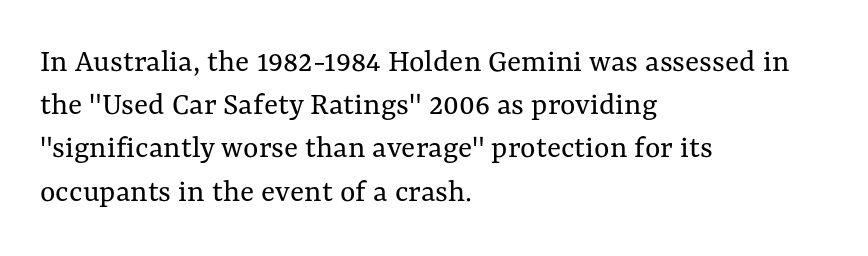
Q: Is the text bold? A: No.
Q: Is the text italic (slanted)? A: No, it is upright.
Q: Is the text underlined? A: No.
Q: How is the paragraph aligned? A: Left-aligned.
Q: Is the spacing between letters normal or unusually wide? A: Normal.
Q: Is the spacing between lines tight, normal or loose? A: Normal.
Q: Width (condensed, normal, or wide)? A: Normal.
Q: Stroke contrast? A: Medium.
Q: x-height? A: Medium.
Q: Monospaced? A: No.
